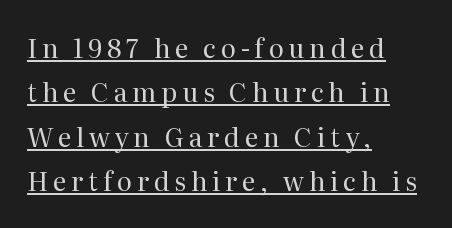
The image shows 26 px text type, upright; set left-aligned, line spacing 1.71x, underlined.
